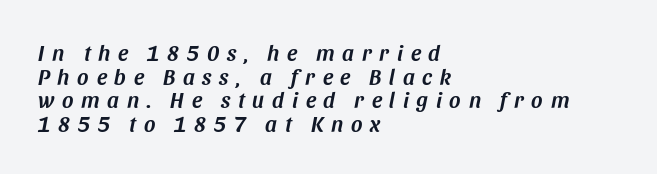
Q: Is the text italic (slanted)? A: Yes, it leans right by about 11 degrees.
Q: Is the text underlined? A: No.
Q: How is the paragraph aligned? A: Left-aligned.
Q: Is the spacing between letters normal or unusually wide? A: Unusually wide.
Q: Is the spacing between lines tight, normal or loose? A: Tight.
